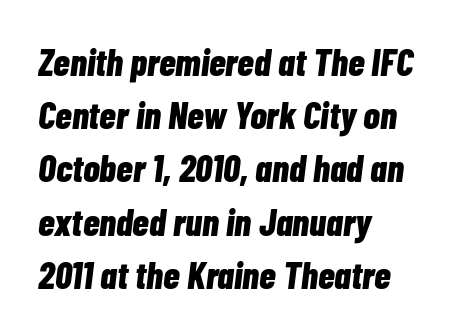
The specimen reads as italic at a glance. The area under the type is left untouched. This rendering leaves character spacing at its baseline value. The passage is arranged the way most books set body copy — flush left. The rendering uses natural spacing where letterforms have individual widths. Chunky letters — that's bold for sure.
